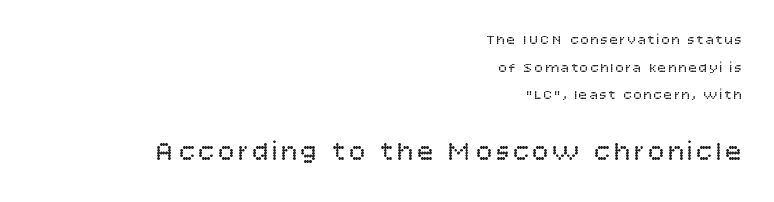
Q: Is the text bold? A: No.
Q: Is the text italic (slanted)? A: No, it is upright.
Q: Is the text underlined? A: No.
Q: How is the paragraph aligned? A: Right-aligned.
Q: Is the spacing between lines tight, normal or loose? A: Loose.
Q: Which block of text is set in a larger size, the first (top) or the second (bottom)? A: The second (bottom) one.
